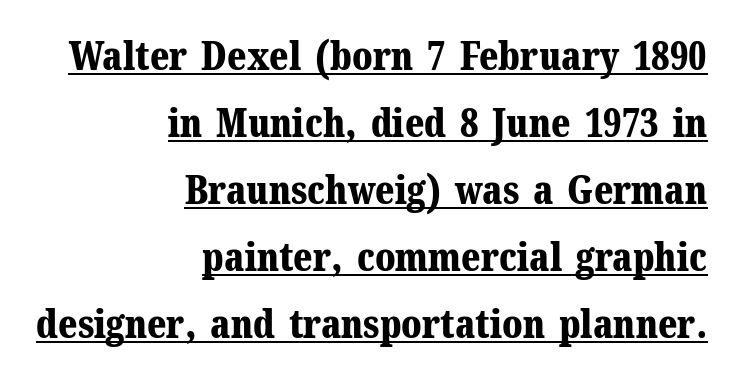
{"serif": "yes", "italic": "no", "bold": "yes", "weight": "bold", "width": "normal", "stroke_contrast": "medium", "x_height": "medium", "monospaced": "no", "underline": "yes", "align": "right", "line_spacing_ratio": 1.72, "letter_spacing": "normal", "letter_spacing_em": 0.0, "glyph_px": 39}
